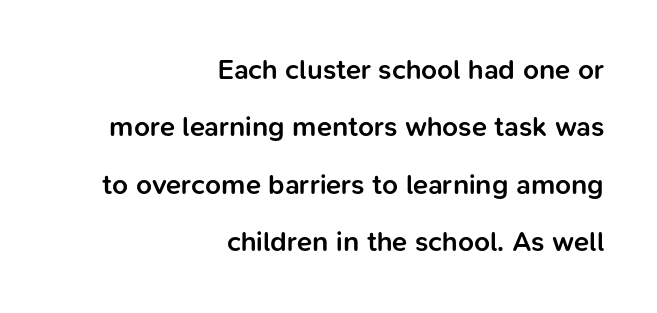
Posture: vertical. In terms of leading, this rendering errs on the spacious side. Lines of text with bare space underneath. Line endings align vertically; line beginnings do not.
